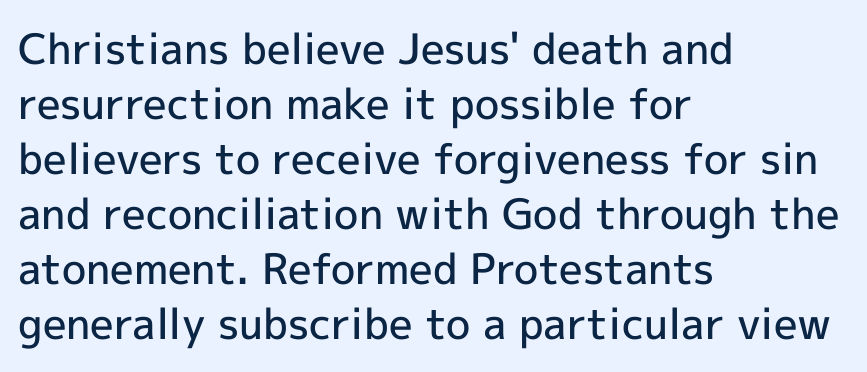
{"serif": "no", "italic": "no", "bold": "semi", "weight": "semibold", "width": "normal", "x_height": "medium", "monospaced": "no", "underline": "no", "align": "left", "line_spacing": "normal", "line_spacing_ratio": 1.31, "letter_spacing": "normal", "letter_spacing_em": 0.0, "glyph_px": 42}
